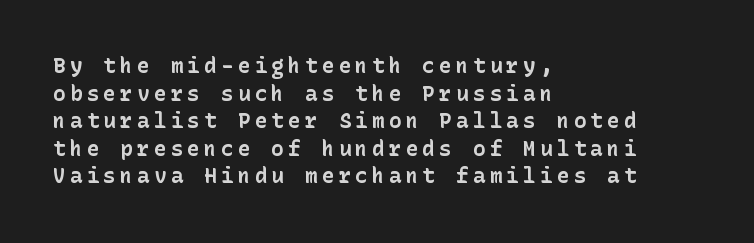
The image shows 21 px bold type, upright; set left-aligned, normal line spacing (1.31x), unusually wide letter spacing (+0.2 em), not underlined.
